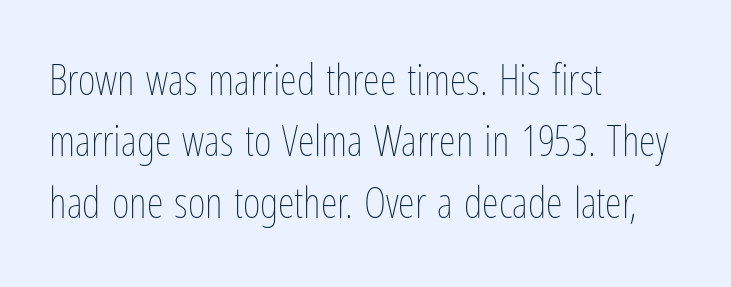
Q: Is the text bold? A: No.
Q: Is the text italic (slanted)? A: No, it is upright.
Q: Is the text underlined? A: No.
Q: How is the paragraph aligned? A: Left-aligned.
Q: Is the spacing between letters normal or unusually wide? A: Normal.
Q: Is the spacing between lines tight, normal or loose? A: Normal.
Q: Width (condensed, normal, or wide)? A: Condensed.
Q: Stroke contrast? A: Low.
Q: x-height? A: Medium.
Q: Monospaced? A: No.
